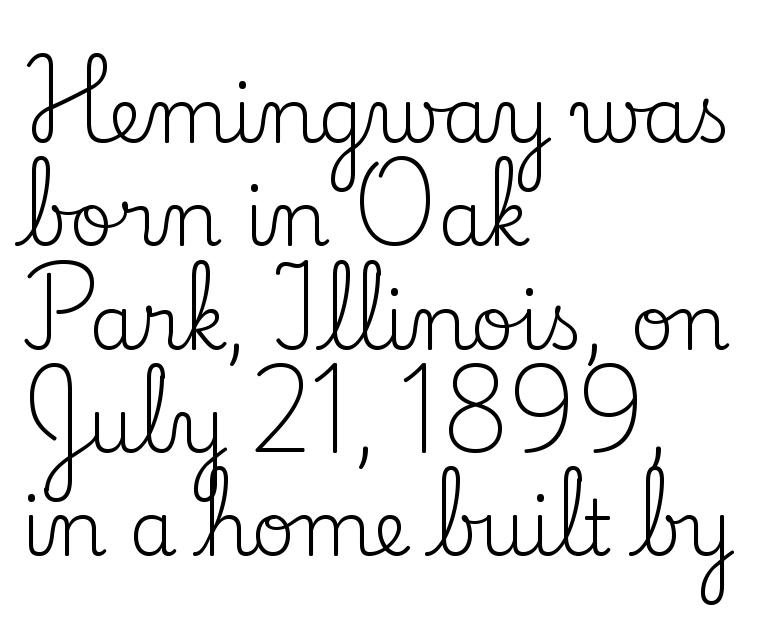
Q: Is the text bold? A: No.
Q: Is the text italic (slanted)? A: No, it is upright.
Q: Is the text underlined? A: No.
Q: How is the paragraph aligned? A: Left-aligned.
Q: Is the spacing between letters normal or unusually wide? A: Normal.
Q: Is the spacing between lines tight, normal or loose? A: Normal.
Q: Width (condensed, normal, or wide)? A: Normal.
Q: Stroke contrast? A: Low.
Q: x-height? A: Small.
Q: Monospaced? A: No.
